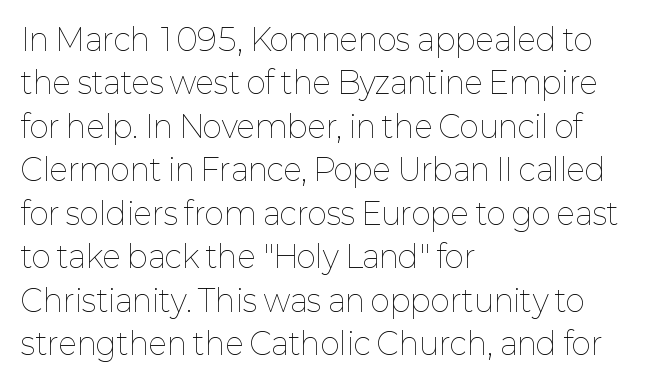
The image shows 30 px thin type, upright; set left-aligned, normal line spacing (1.45x), normal letter spacing, not underlined; low stroke contrast and a medium x-height.
